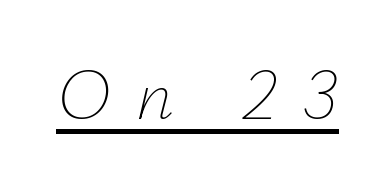
The letters look calm and open, with moderate or lighter stems. The glyphs are accompanied by a horizontal stroke just below them. Spacing verdict: proportional, widths tailored to each character. This sample uses an oblique cut, with every glyph tilted off the vertical.
